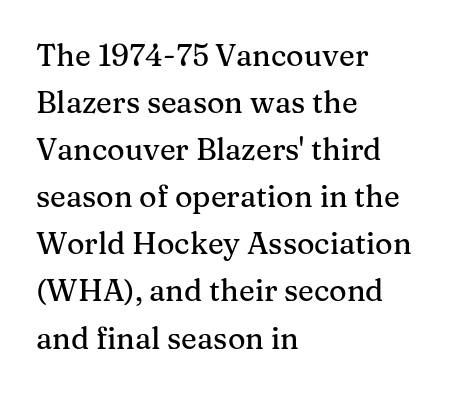
The image shows 30 px serif type, upright; set left-aligned, normal line spacing (1.57x), normal letter spacing, not underlined; medium stroke contrast and a medium x-height.
